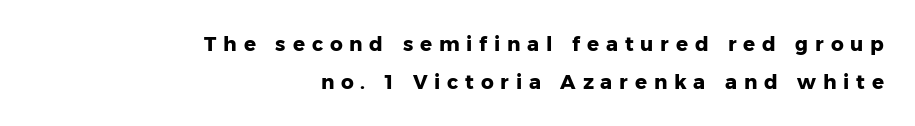
Q: Is the text bold? A: Yes.
Q: Is the text italic (slanted)? A: No, it is upright.
Q: Is the text underlined? A: No.
Q: How is the paragraph aligned? A: Right-aligned.
Q: Is the spacing between letters normal or unusually wide? A: Unusually wide.
